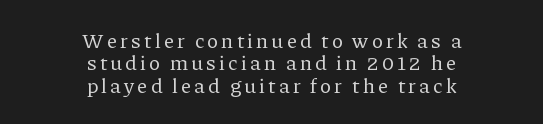
Q: Is the text bold? A: No.
Q: Is the text italic (slanted)? A: No, it is upright.
Q: Is the text underlined? A: No.
Q: How is the paragraph aligned? A: Centered.
Q: Is the spacing between lines tight, normal or loose? A: Tight.
